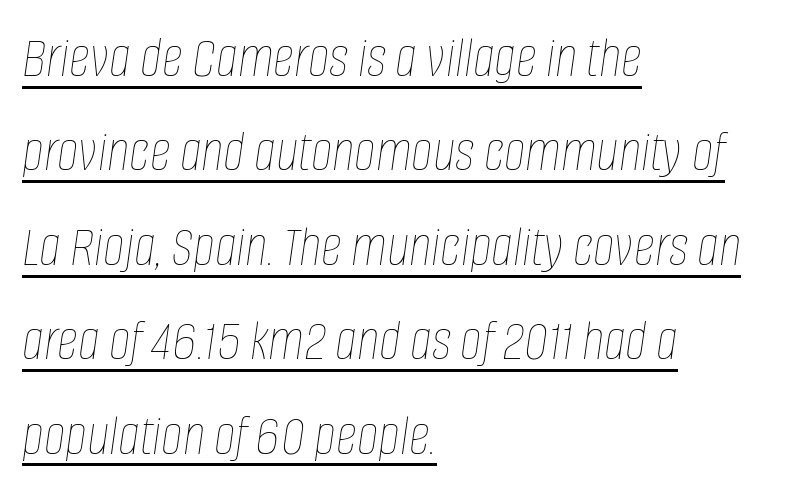
Q: Is the text bold? A: No.
Q: Is the text italic (slanted)? A: Yes, it leans right by about 8 degrees.
Q: Is the text underlined? A: Yes.
Q: How is the paragraph aligned? A: Left-aligned.
Q: Is the spacing between letters normal or unusually wide? A: Normal.
Q: Is the spacing between lines tight, normal or loose? A: Normal.
Q: Width (condensed, normal, or wide)? A: Condensed.
Q: Stroke contrast? A: Low.
Q: x-height? A: Large.
Q: Monospaced? A: No.
